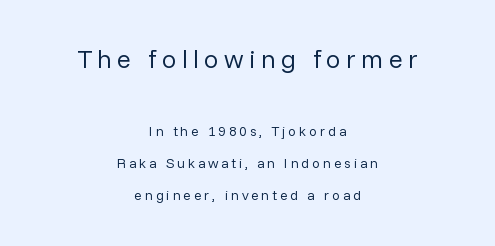
Q: Is the text bold? A: No.
Q: Is the text italic (slanted)? A: No, it is upright.
Q: Is the text underlined? A: No.
Q: How is the paragraph aligned? A: Centered.
Q: Is the spacing between letters normal or unusually wide? A: Unusually wide.
Q: Is the spacing between lines tight, normal or loose? A: Loose.
Q: Which block of text is set in a larger size, the first (top) or the second (bottom)? A: The first (top) one.
